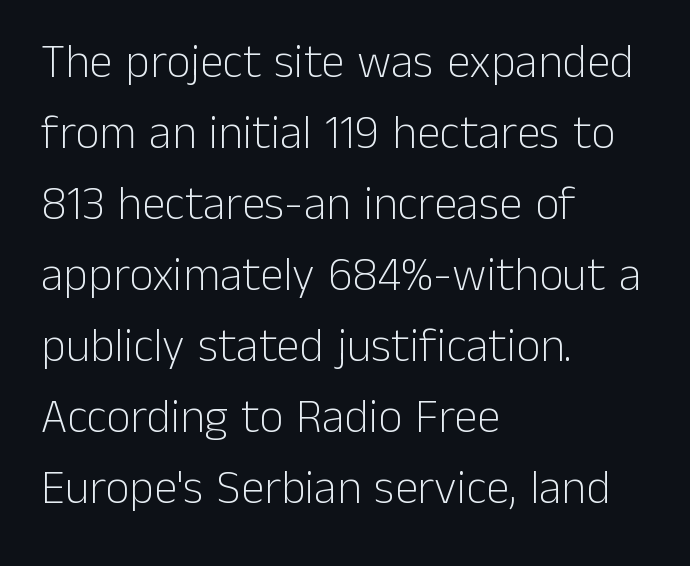
A typesetter would label this face a sans. No extra ink here — the face is not bold. Each letter keeps its own natural width here, so spacing adapts to shape. Glance below the letters and you will spot only blank space.
